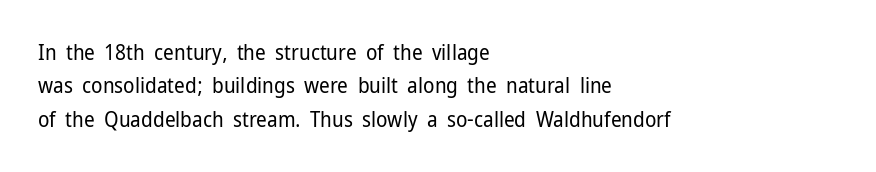
{"italic": "no", "bold": "no", "underline": "no", "align": "left", "line_spacing": "normal", "line_spacing_ratio": 1.59, "letter_spacing": "normal", "letter_spacing_em": 0.0, "glyph_px": 21}
